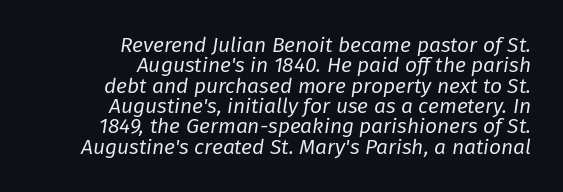
Q: Is the text bold? A: No.
Q: Is the text italic (slanted)? A: Yes, it leans right by about 8 degrees.
Q: Is the text underlined? A: No.
Q: How is the paragraph aligned? A: Right-aligned.
Q: Is the spacing between letters normal or unusually wide? A: Normal.
Q: Is the spacing between lines tight, normal or loose? A: Tight.
